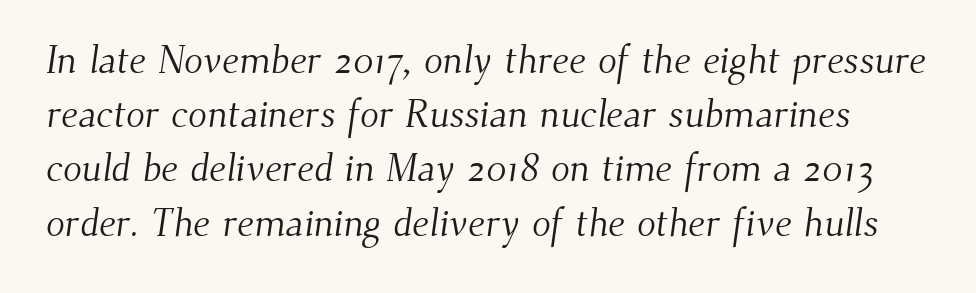
These lines are rendered in a variable-pitch font. Evenly set lines give the paragraph a standard silhouette. Clear beneath every line of the passage. Ink coverage per letter is moderate at most.
